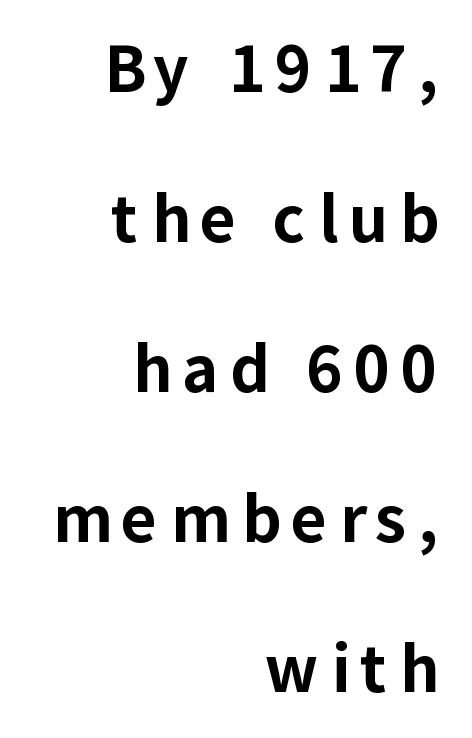
Q: Is the text bold? A: Yes.
Q: Is the text italic (slanted)? A: No, it is upright.
Q: Is the typeface a serif or a sans-serif typeface? A: Sans-serif.
Q: Is the text underlined? A: No.
Q: How is the paragraph aligned? A: Right-aligned.
Q: Is the spacing between lines tight, normal or loose? A: Loose.
Q: Width (condensed, normal, or wide)? A: Normal.
Q: Stroke contrast? A: Low.
Q: x-height? A: Medium.
Q: Monospaced? A: No.
